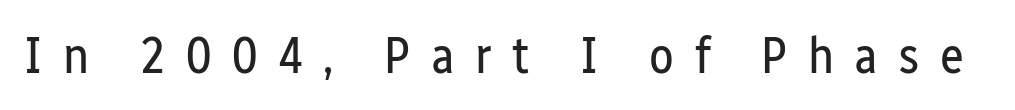
{"serif": "no", "italic": "no", "bold": "no", "weight": "regular", "width": "condensed", "stroke_contrast": "low", "x_height": "medium", "monospaced": "no", "underline": "no", "letter_spacing": "wide", "letter_spacing_em": 0.4, "glyph_px": 51}
